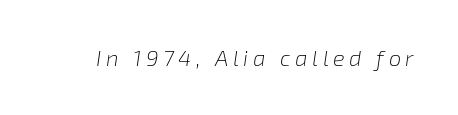
The type is letterspaced generously, with wide tracking. Summary of weight: not heavy and not bold. This sample uses an oblique cut, with every glyph tilted off the vertical. Anything drawn beneath the words? Only blank space.
